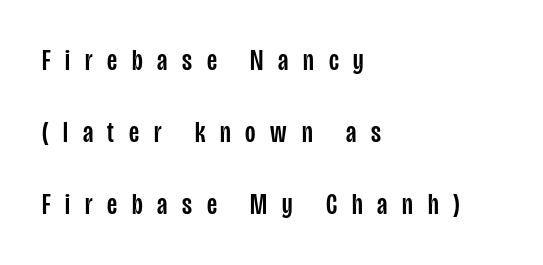
The image shows 30 px condensed sans-serif type, upright; set left-aligned, loose line spacing (2.4x), unusually wide letter spacing (+0.49 em), not underlined; low stroke contrast and a large x-height.
